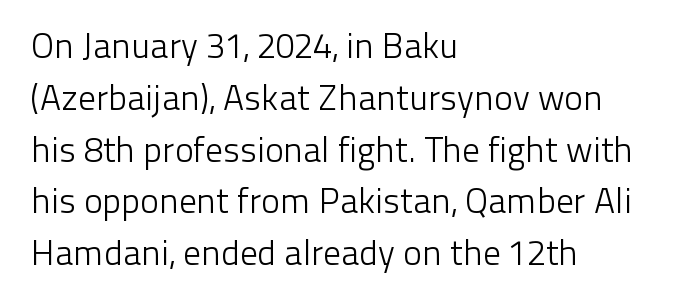
The image shows 35 px light sans-serif type, upright; set left-aligned, normal line spacing (1.48x), normal letter spacing, not underlined; low stroke contrast and a medium x-height.
